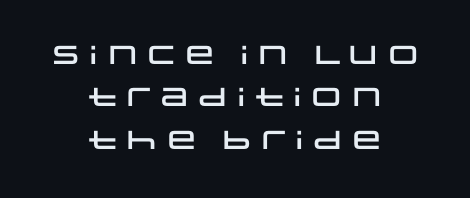
Q: Is the text italic (slanted)? A: No, it is upright.
Q: Is the text underlined? A: No.
Q: How is the paragraph aligned? A: Centered.
Q: Is the spacing between letters normal or unusually wide? A: Normal.
Q: Is the spacing between lines tight, normal or loose? A: Normal.
